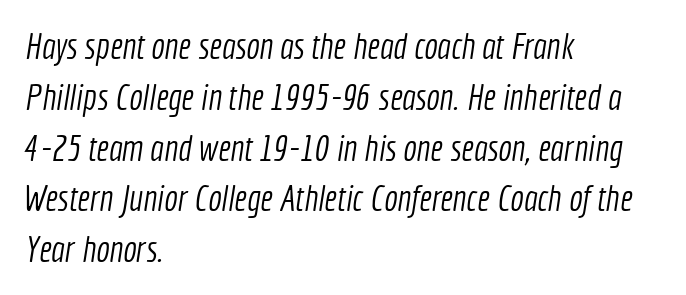
The image shows 36 px light, condensed sans-serif type; set left-aligned, normal line spacing (1.41x), normal letter spacing, not underlined; a medium x-height.
